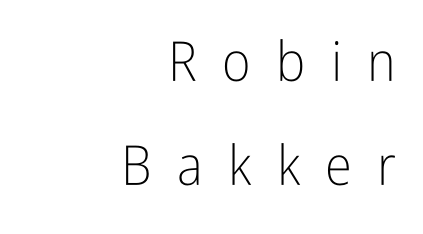
Note the varied advance widths — an 'i' is clearly narrower than an 'm'. Examine the stroke ends and you'll find no serifs. Check under the words: just untouched page. Weight: in the light-to-regular range. In CSS terms this would be text-align: right. The horizontal fit of the characters is loose and conspicuously gappy.
